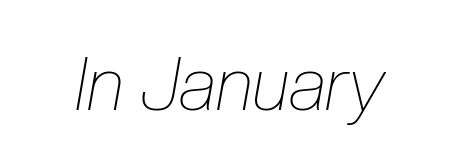
Q: Is the text bold? A: No.
Q: Is the text italic (slanted)? A: Yes, it leans right by about 10 degrees.
Q: Is the text underlined? A: No.
Q: Is the spacing between letters normal or unusually wide? A: Normal.
Q: Width (condensed, normal, or wide)? A: Condensed.
Q: Stroke contrast? A: Low.
Q: x-height? A: Medium.
Q: Monospaced? A: No.
